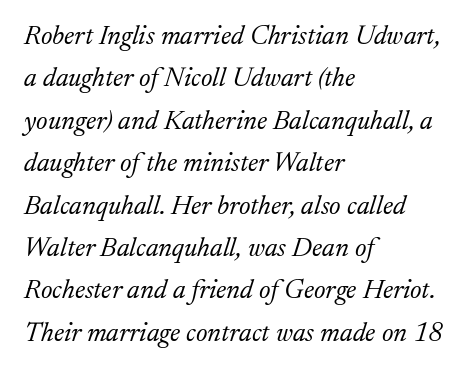
Notice how the passage keeps a crisp vertical edge on the left only. Plain, unruled lines of type. The strokes are not fattened; the text isn't bold. Slant detected: the letters are inclined.
